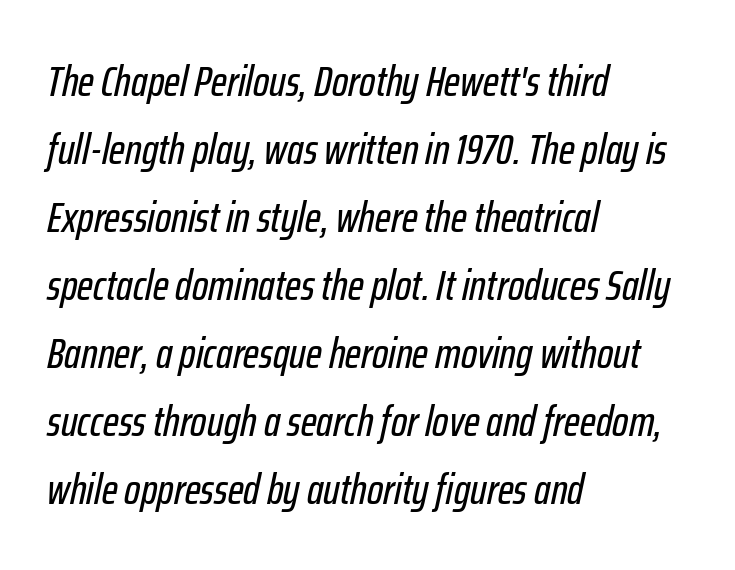
The image shows 43 px condensed type, italic (leaning right); set left-aligned, normal line spacing (1.58x), normal letter spacing, not underlined; low stroke contrast and a medium x-height.
